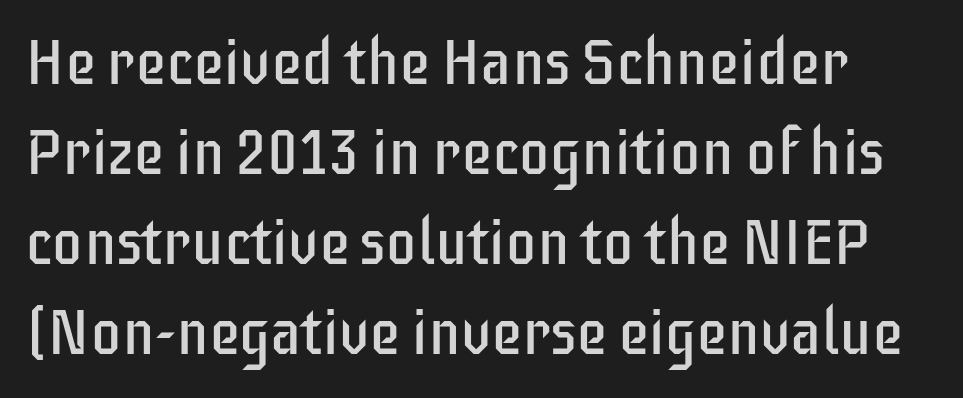
The image shows 63 px regular-weight, condensed sans-serif type, upright; set normal line spacing (1.43x), normal letter spacing, not underlined; low stroke contrast and a large x-height.
